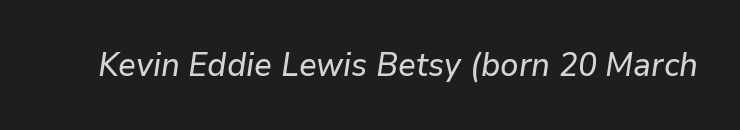
The letters advance in unequal steps, a hallmark of proportional type. The type is set solid horizontally, with unmodified tracking. Lines of text with bare space underneath. Notice how the stems are inclined rather than vertical — that's the hallmark of italics.
